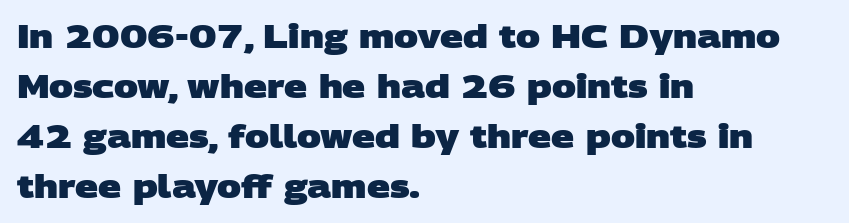
Q: Is the text bold? A: Yes.
Q: Is the typeface a serif or a sans-serif typeface? A: Sans-serif.
Q: Is the text underlined? A: No.
Q: How is the paragraph aligned? A: Left-aligned.
Q: Is the spacing between letters normal or unusually wide? A: Normal.
Q: Is the spacing between lines tight, normal or loose? A: Normal.
Q: Width (condensed, normal, or wide)? A: Wide.
Q: Stroke contrast? A: Low.
Q: x-height? A: Large.
Q: Monospaced? A: No.
